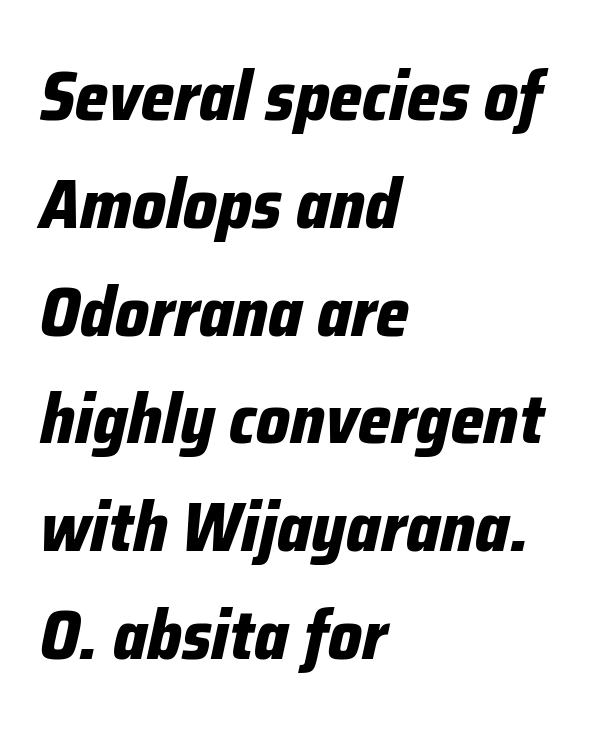
{"italic": "yes", "lean": "right", "slant_degrees": 12, "bold": "yes", "weight": "bold", "width": "condensed", "stroke_contrast": "low", "x_height": "medium", "monospaced": "no", "underline": "no", "align": "left", "line_spacing": "normal", "line_spacing_ratio": 1.54, "letter_spacing": "normal", "letter_spacing_em": 0.0, "glyph_px": 70}
